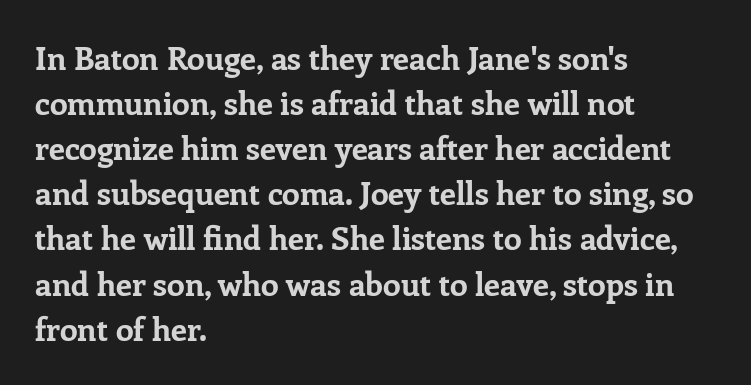
{"serif": "yes", "italic": "no", "bold": "yes", "weight": "bold", "width": "normal", "stroke_contrast": "low", "x_height": "medium", "monospaced": "no", "underline": "no", "align": "left", "line_spacing": "normal", "line_spacing_ratio": 1.41, "letter_spacing": "normal", "letter_spacing_em": 0.0, "glyph_px": 32}
